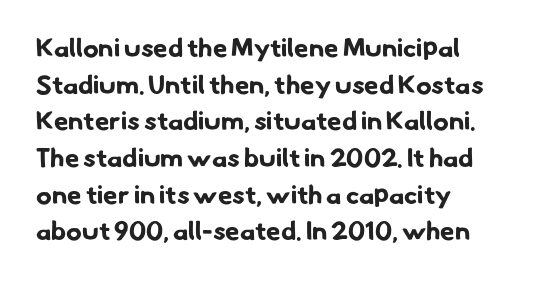
Q: Is the text bold? A: Yes.
Q: Is the text underlined? A: No.
Q: How is the paragraph aligned? A: Left-aligned.
Q: Is the spacing between letters normal or unusually wide? A: Normal.
Q: Is the spacing between lines tight, normal or loose? A: Normal.
